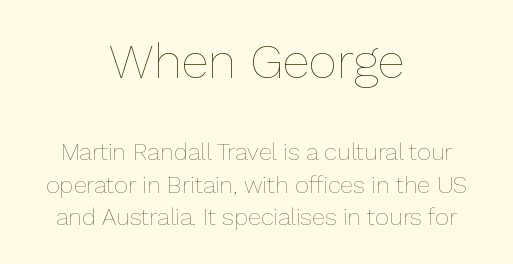
{"italic": "no", "bold": "no", "weight": "thin", "width": "normal", "stroke_contrast": "low", "x_height": "medium", "monospaced": "no", "underline": "no", "align": "center", "line_spacing": "normal", "line_spacing_ratio": 1.35, "letter_spacing": "normal", "letter_spacing_em": 0.0, "larger_block": "first", "size_ratio": 2.04, "glyph_px": 49}
